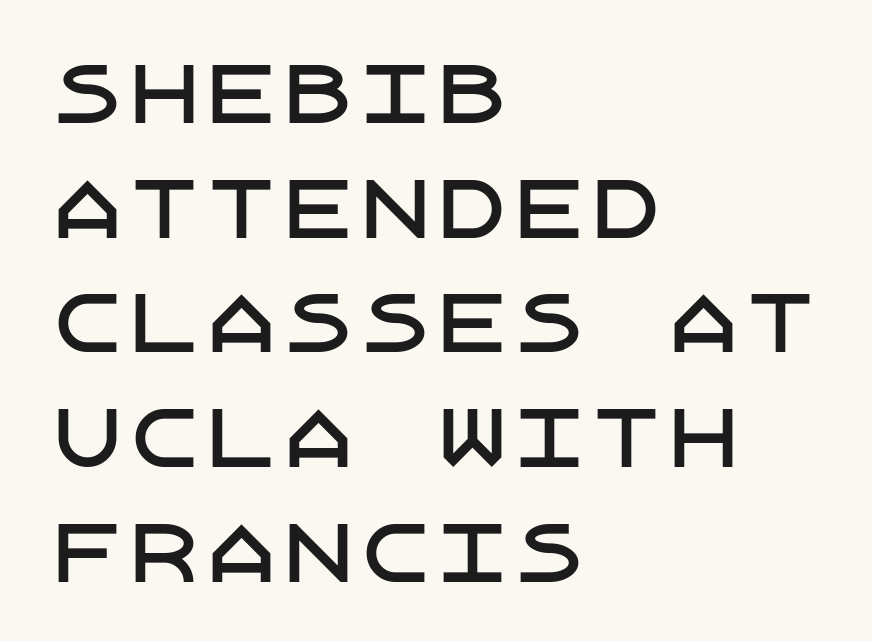
Q: Is the text italic (slanted)? A: No, it is upright.
Q: Is the typeface a serif or a sans-serif typeface? A: Sans-serif.
Q: Is the text underlined? A: No.
Q: How is the paragraph aligned? A: Left-aligned.
Q: Is the spacing between letters normal or unusually wide? A: Normal.
Q: Is the spacing between lines tight, normal or loose? A: Normal.
Q: Width (condensed, normal, or wide)? A: Normal.
Q: Stroke contrast? A: Low.
Q: x-height? A: Large.
